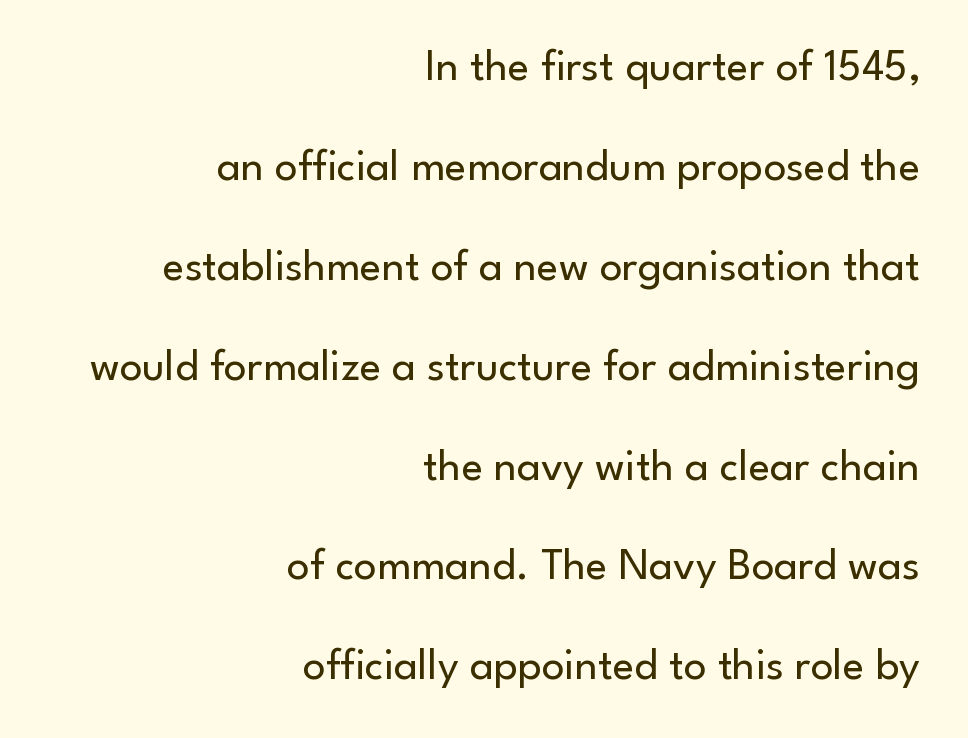
{"serif": "no", "italic": "no", "bold": "no", "weight": "regular", "width": "normal", "stroke_contrast": "low", "x_height": "small", "monospaced": "no", "underline": "no", "align": "right", "line_spacing": "loose", "line_spacing_ratio": 2.22, "letter_spacing": "normal", "letter_spacing_em": 0.0, "glyph_px": 45}
